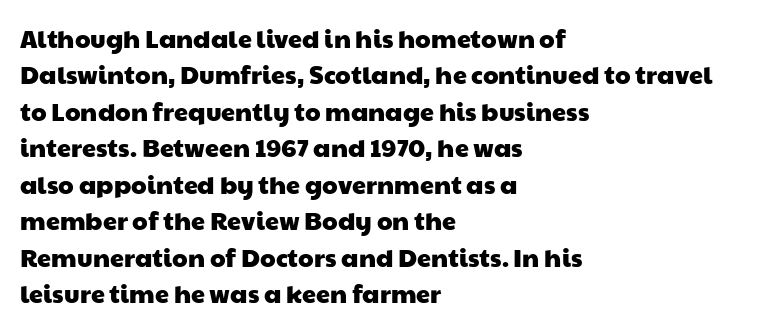
Q: Is the text underlined? A: No.
Q: How is the paragraph aligned? A: Left-aligned.
Q: Is the spacing between letters normal or unusually wide? A: Normal.
Q: Is the spacing between lines tight, normal or loose? A: Normal.
